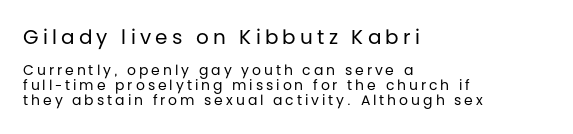
Posture: straight, roman, zero tilt. Stems and bowls with no extra thickness — not bold. The passage shown stacks its lines with hardly any gap. What stands out about the letter spacing? Its width — letters are far apart. Rule under the text: the space is simply empty.
